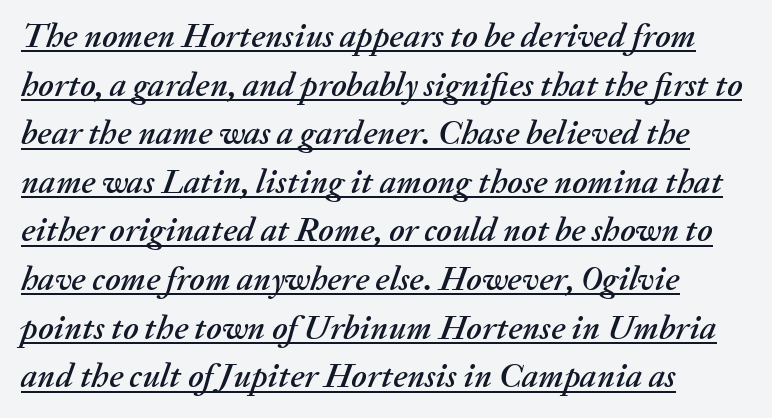
Q: Is the text italic (slanted)? A: Yes, it leans right by about 20 degrees.
Q: Is the text underlined? A: Yes.
Q: How is the paragraph aligned? A: Left-aligned.
Q: Is the spacing between letters normal or unusually wide? A: Normal.
Q: Is the spacing between lines tight, normal or loose? A: Normal.
Q: Width (condensed, normal, or wide)? A: Normal.
Q: Stroke contrast? A: Medium.
Q: x-height? A: Medium.
Q: Monospaced? A: No.
